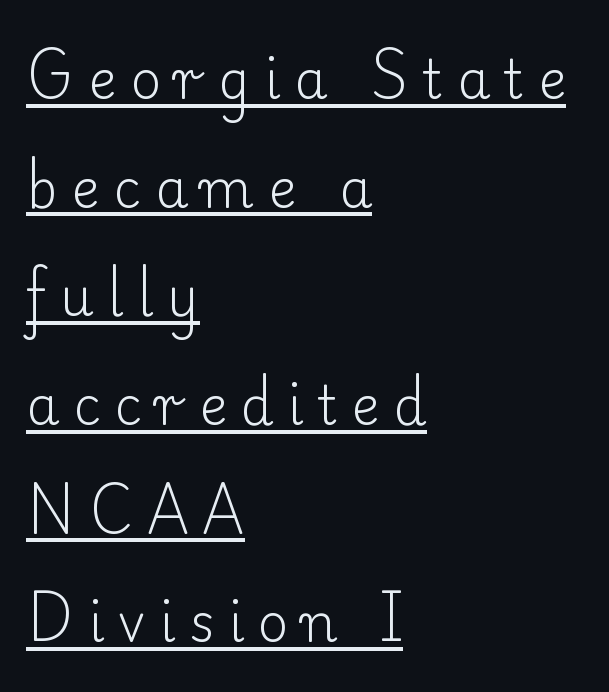
{"italic": "no", "bold": "no", "weight": "light", "width": "normal", "stroke_contrast": "low", "x_height": "small", "monospaced": "no", "underline": "yes", "align": "left", "line_spacing": "loose", "line_spacing_ratio": 2.05, "letter_spacing": "wide", "letter_spacing_em": 0.26, "glyph_px": 53}
